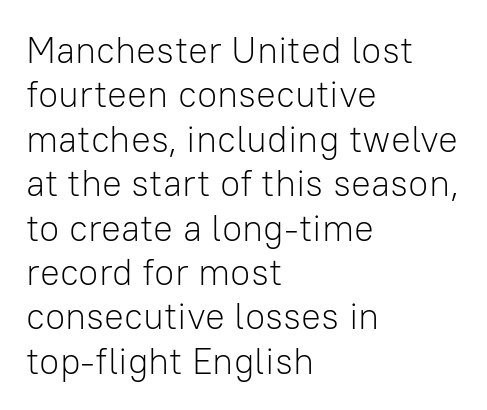
{"serif": "no", "italic": "no", "bold": "no", "weight": "light", "width": "normal", "stroke_contrast": "low", "x_height": "medium", "monospaced": "no", "underline": "no", "align": "left", "line_spacing_ratio": 1.2, "letter_spacing": "normal", "letter_spacing_em": 0.0, "glyph_px": 37}
